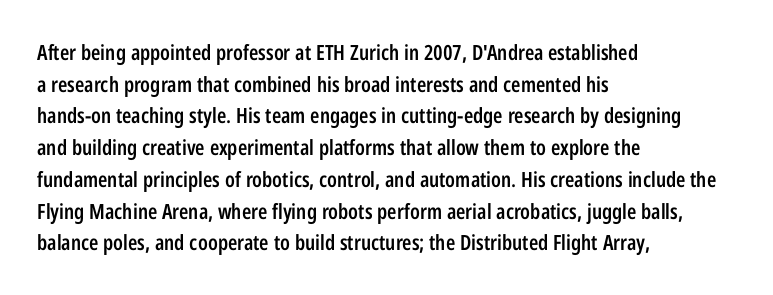
Italic? Not at all — the glyphs are vertical. A typesetter would call this zero additional tracking. The typesetting leans somewhat heavy: a semibold. The string is rendered with underlining switched off. The setting favours the left margin, as ordinary paragraphs usually do.
